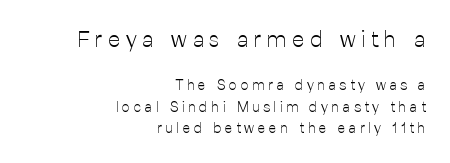
The image shows 22 px text type, upright; set right-aligned, normal line spacing (1.53x), unusually wide letter spacing (+0.27 em), not underlined; the first (top) block is 1.57x larger.
